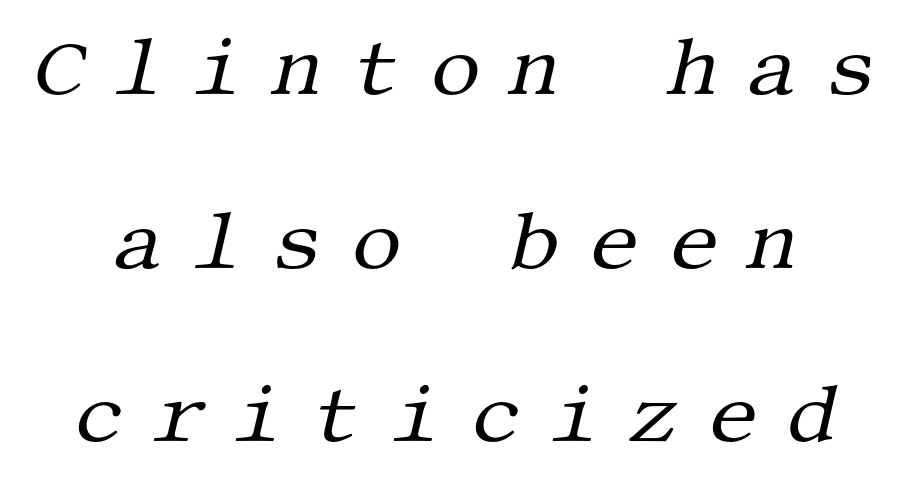
{"serif": "yes", "italic": "yes", "lean": "right", "slant_degrees": 13, "bold": "no", "weight": "regular", "width": "normal", "stroke_contrast": "medium", "x_height": "large", "underline": "no", "line_spacing": "loose", "line_spacing_ratio": 2.17, "letter_spacing": "wide", "letter_spacing_em": 0.35, "glyph_px": 80}
